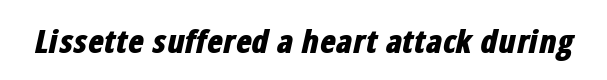
Is this a fixed-width face? No — the glyphs have proportional, varying widths. Compared with typical body copy, the letter spacing here is the same. The strip under each line holds only bare page. These words are printed bold, with thick strokes throughout. This sample uses an oblique cut, with every glyph tilted off the vertical.
